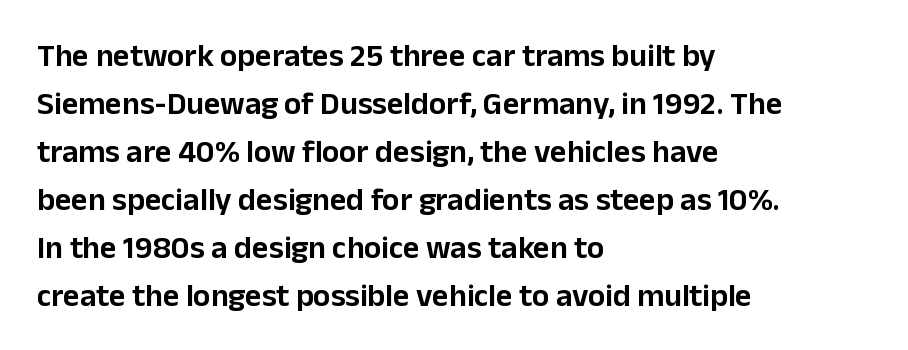
{"serif": "no", "italic": "no", "width": "normal", "stroke_contrast": "low", "x_height": "medium", "monospaced": "no", "underline": "no", "align": "left", "line_spacing": "normal", "line_spacing_ratio": 1.5, "letter_spacing": "normal", "letter_spacing_em": 0.0, "glyph_px": 32}
